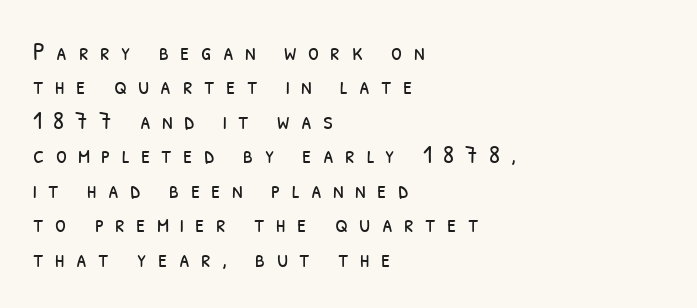
Caption: face not bold, strokes unweighted. Anything drawn beneath the words? Only blank space. Notice how the passage keeps a crisp vertical edge on the left only. How would I describe the line gaps? Plain and ordinary. Is the letter spacing exaggerated? Yes — the characters are pushed far apart.
